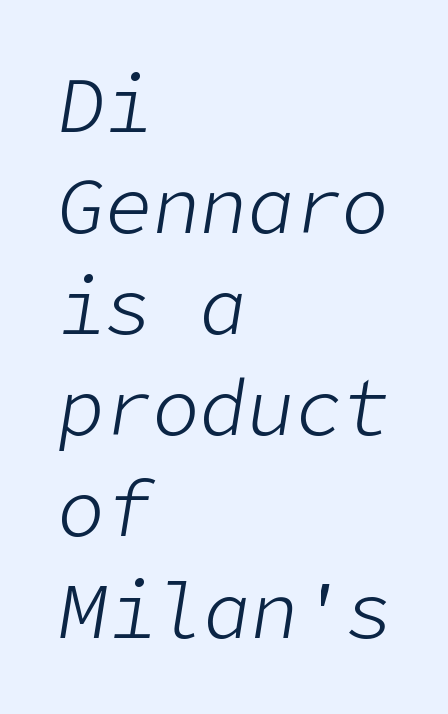
The image shows 79 px light type, italic (leaning right); set left-aligned, normal line spacing (1.28x), normal letter spacing, not underlined; low stroke contrast and a medium x-height.
